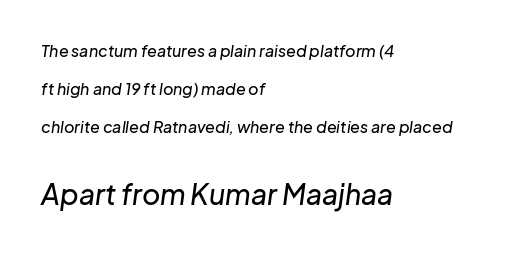
The lines are quadded left. These lines stand farther apart than default settings would place them. There is no visible air inserted between adjacent glyphs. Top chunk: small. Bottom chunk: large. The foot of each line stays bare and open.
